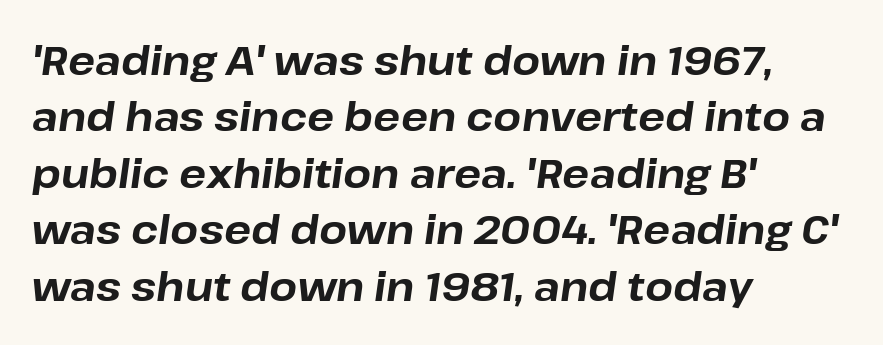
The compositor pushed each line to the left boundary. The letters advance in unequal steps, a hallmark of proportional type. Honestly, there is no underline to notice here at all. Compared with an ordinary text face, these strokes are far heavier — a full bold.
